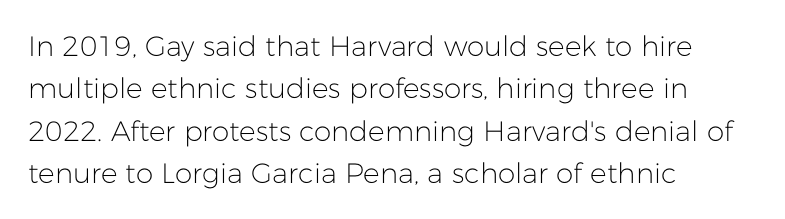
{"serif": "no", "italic": "no", "bold": "no", "weight": "light", "width": "normal", "stroke_contrast": "low", "x_height": "medium", "monospaced": "no", "underline": "no", "align": "left", "line_spacing": "normal", "line_spacing_ratio": 1.51, "letter_spacing": "normal", "letter_spacing_em": 0.0, "glyph_px": 28}
